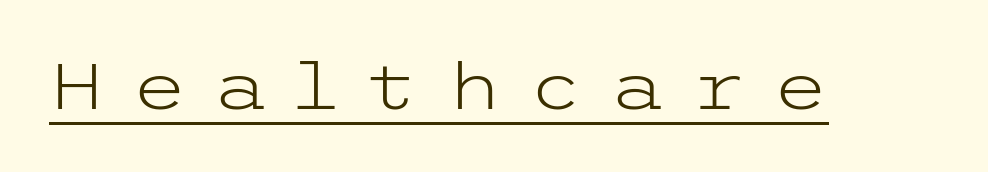
Q: Is the text bold? A: No.
Q: Is the text italic (slanted)? A: No, it is upright.
Q: Is the typeface a serif or a sans-serif typeface? A: Sans-serif.
Q: Is the text underlined? A: Yes.
Q: Is the spacing between letters normal or unusually wide? A: Unusually wide.
Q: Width (condensed, normal, or wide)? A: Wide.
Q: Stroke contrast? A: Low.
Q: x-height? A: Medium.
